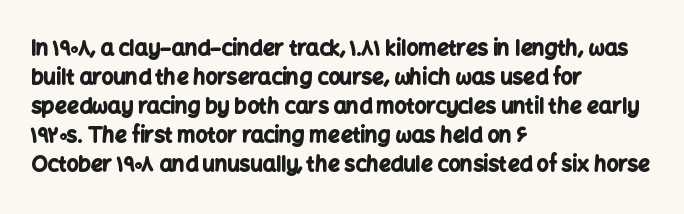
The image shows 21 px bold type, upright; set left-aligned, normal line spacing (1.38x), normal letter spacing, not underlined.
